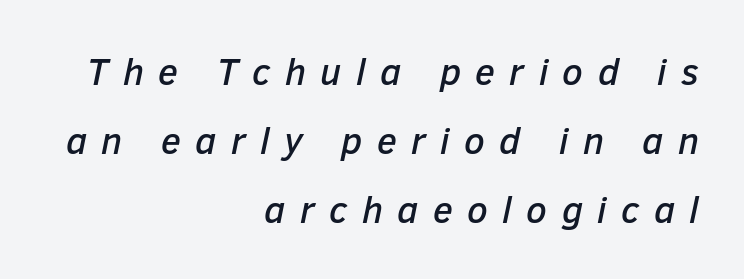
When letters slant like this, we call the style italic. The letterforms stand isolated, each surrounded by extra space. You could not count columns in this text — the font is proportionally spaced. Bare-footed words on every line.
